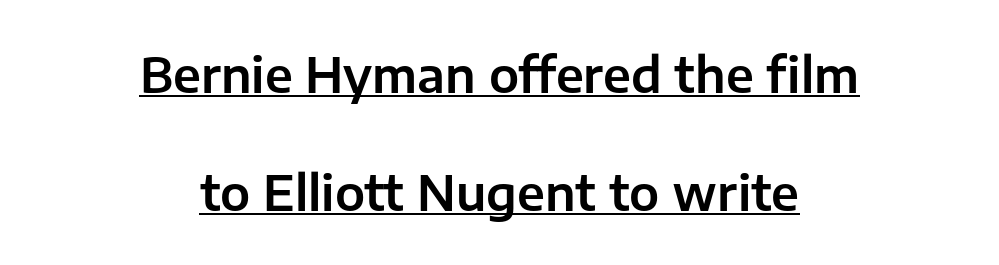
Q: Is the text italic (slanted)? A: No, it is upright.
Q: Is the typeface a serif or a sans-serif typeface? A: Sans-serif.
Q: Is the text underlined? A: Yes.
Q: How is the paragraph aligned? A: Centered.
Q: Is the spacing between letters normal or unusually wide? A: Normal.
Q: Is the spacing between lines tight, normal or loose? A: Loose.
Q: Width (condensed, normal, or wide)? A: Normal.
Q: Stroke contrast? A: Low.
Q: x-height? A: Medium.
Q: Monospaced? A: No.
